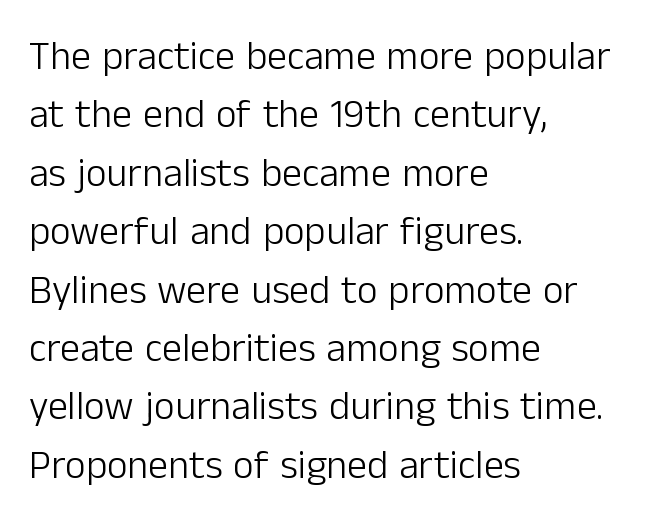
Every character sits straight up, as roman type does. The face used here is proportionally spaced, like ordinary book or web type. Weight class: somewhere from thin through regular. Does the leading feel generous? No, just average.
